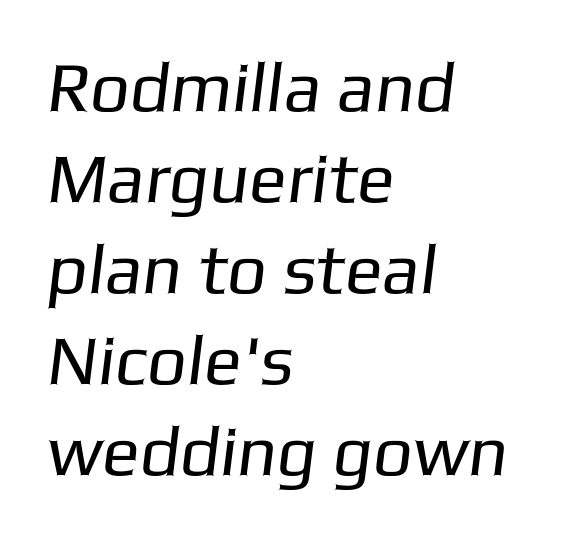
{"serif": "no", "bold": "no", "weight": "regular", "width": "normal", "stroke_contrast": "low", "x_height": "medium", "monospaced": "no", "underline": "no", "align": "left", "line_spacing": "normal", "line_spacing_ratio": 1.3, "letter_spacing": "normal", "letter_spacing_em": 0.0, "glyph_px": 70}
